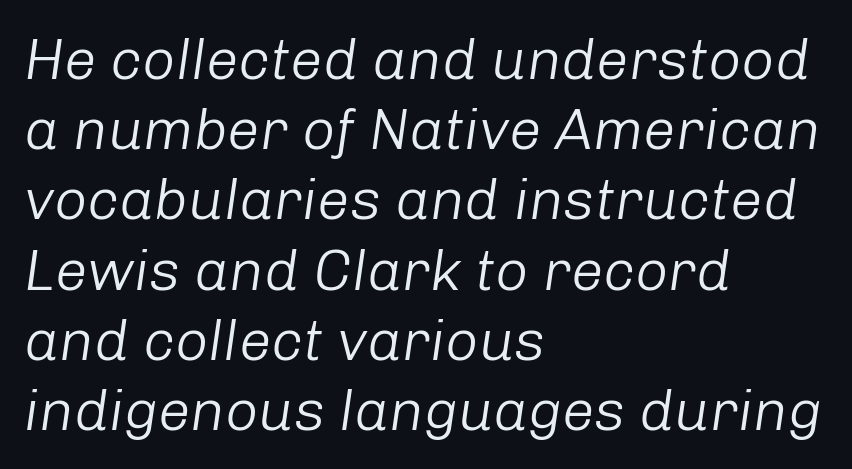
Italic: yes, the glyphs are oblique. The letterforms sit shoulder to shoulder at normal distance. The passage shown is typed in a proportional face where columns would drift. One-word summary of the alignment: left. Is the stroke heavy? The answer is a plain regular-or-lighter. Underline: absent.
